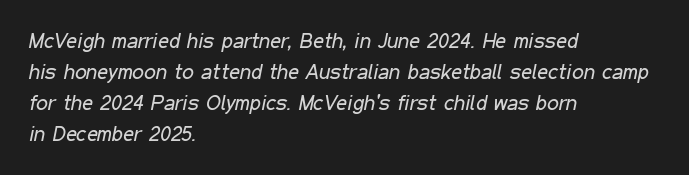
Descenders are the only things crossing below the line. The lines sit at an ordinary, default distance from one another. The letterforms sit shoulder to shoulder at normal distance. Rendered with sloped, italic letterforms.
